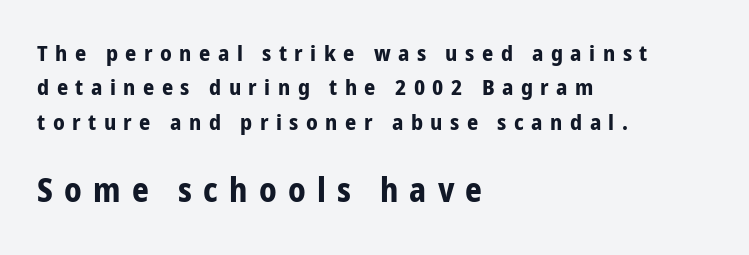
The passage shown is typeset with a sans-serif family. Here the second block reads like a headline and the first like body copy. The glyphs are unaccompanied by any horizontal stroke below them. Posture: vertical. The characters look thick and weighty, a clear bold. Honestly, the letter spacing is so wide it's the main thing you notice.
